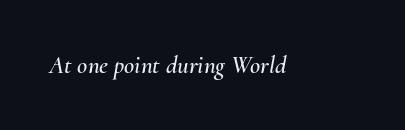
Q: Is the text italic (slanted)? A: Yes, it leans right by about 10 degrees.
Q: Is the text underlined? A: No.
Q: Is the spacing between letters normal or unusually wide? A: Normal.
